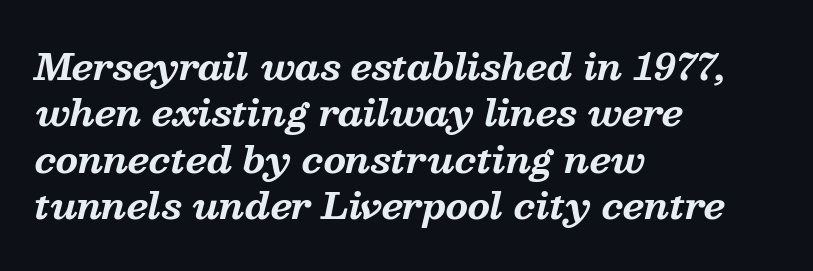
Serif or sans? Serif — the stroke terminals have little feet. Nobody drew a line under any word here. The leading is moderate, giving the passage an even texture. Layout note: lines flush left. The glyphs have the mass of a bold cut.
